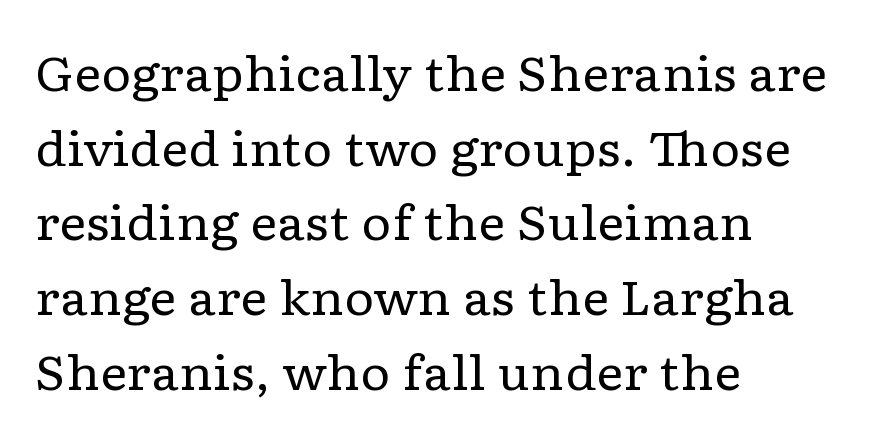
Q: Is the text bold? A: No.
Q: Is the text italic (slanted)? A: No, it is upright.
Q: Is the typeface a serif or a sans-serif typeface? A: Serif.
Q: Is the text underlined? A: No.
Q: How is the paragraph aligned? A: Left-aligned.
Q: Is the spacing between letters normal or unusually wide? A: Normal.
Q: Is the spacing between lines tight, normal or loose? A: Normal.
Q: Width (condensed, normal, or wide)? A: Wide.
Q: Stroke contrast? A: Low.
Q: x-height? A: Medium.
Q: Monospaced? A: No.
